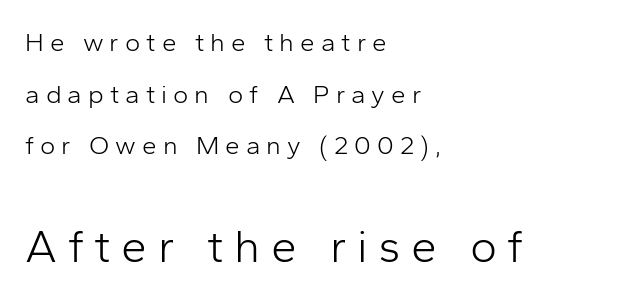
The image shows 46 px light sans-serif type, upright; set left-aligned, loose line spacing (1.99x), unusually wide letter spacing (+0.23 em), not underlined; the second (bottom) block is 1.77x larger; low stroke contrast and a medium x-height.
